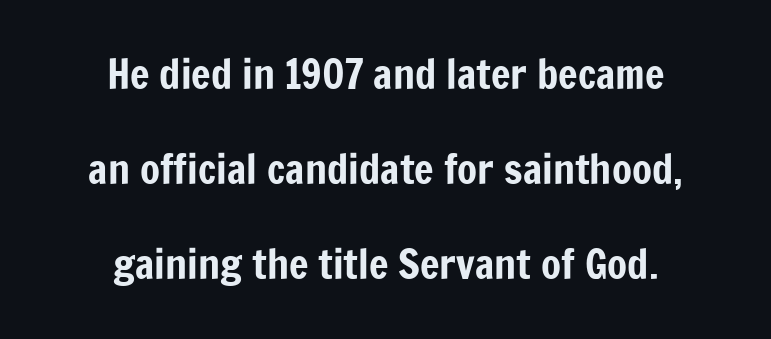
Q: Is the text italic (slanted)? A: No, it is upright.
Q: Is the typeface a serif or a sans-serif typeface? A: Sans-serif.
Q: Is the text underlined? A: No.
Q: How is the paragraph aligned? A: Centered.
Q: Is the spacing between letters normal or unusually wide? A: Normal.
Q: Is the spacing between lines tight, normal or loose? A: Loose.
Q: Width (condensed, normal, or wide)? A: Condensed.
Q: Stroke contrast? A: Low.
Q: x-height? A: Medium.
Q: Monospaced? A: No.
